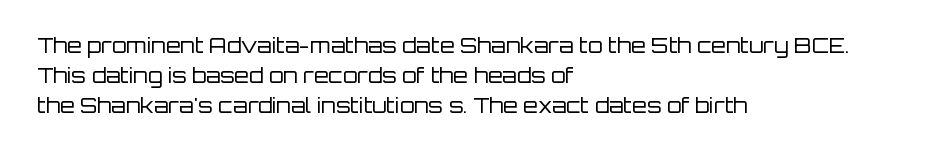
The image shows 21 px text type, upright; set left-aligned, normal line spacing (1.42x), normal letter spacing, not underlined.
